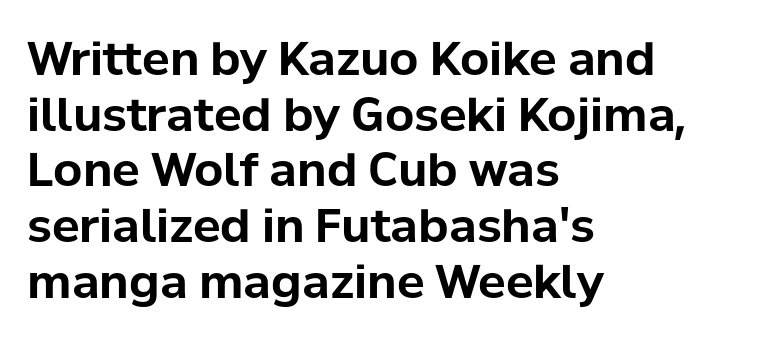
The image shows 46 px bold sans-serif type, upright; set left-aligned, line spacing 1.21x, normal letter spacing, not underlined; low stroke contrast and a medium x-height.
